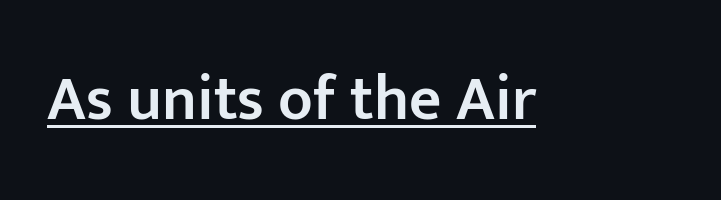
Q: Is the text bold? A: Semi-bold.
Q: Is the text italic (slanted)? A: No, it is upright.
Q: Is the typeface a serif or a sans-serif typeface? A: Sans-serif.
Q: Is the text underlined? A: Yes.
Q: Is the spacing between letters normal or unusually wide? A: Normal.
Q: Width (condensed, normal, or wide)? A: Normal.
Q: Stroke contrast? A: Low.
Q: x-height? A: Medium.
Q: Monospaced? A: No.
